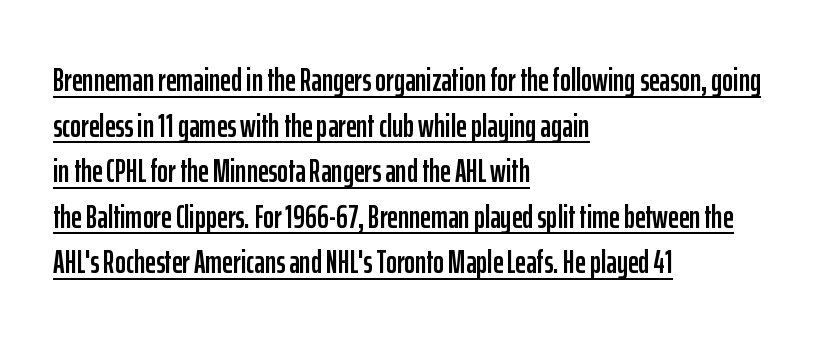
The specimen reads as upright at a glance. Descenders here cross a horizontal rule under the line. What kind of face is this? One without serifs — a sans. The rag falls on the right side of this text block. Each word holds together tightly as a unit, with standard inter-letter gaps.
